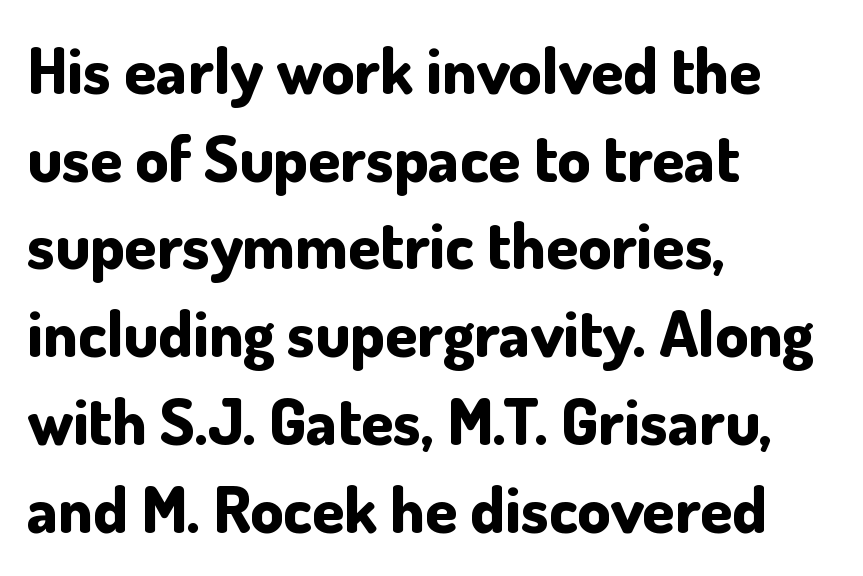
In CSS terms this would be text-align: left. Do the characters align in a grid? No, the font is proportional. Plenty of ink on the page — the face is bold. Letter spacing: default. This rendering features lettering with no underline.
